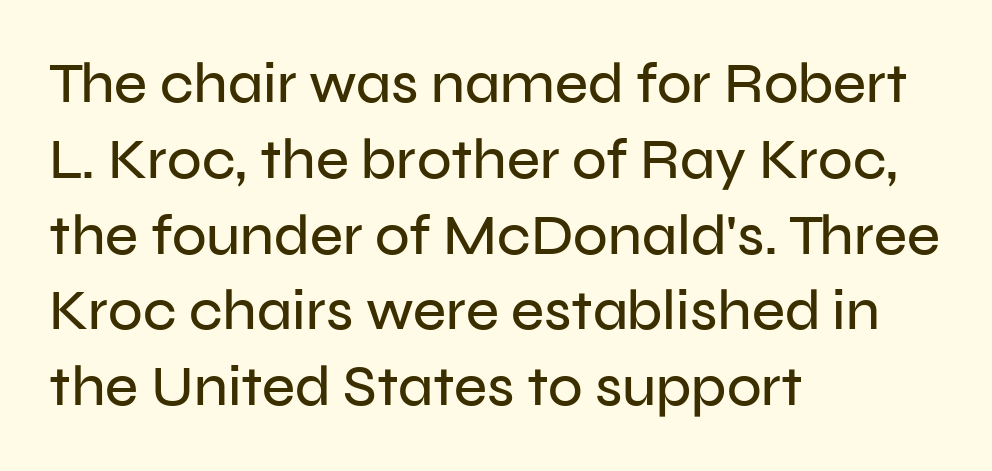
{"serif": "no", "italic": "no", "width": "normal", "stroke_contrast": "low", "x_height": "medium", "monospaced": "no", "underline": "no", "align": "left", "line_spacing": "normal", "line_spacing_ratio": 1.33, "letter_spacing": "normal", "letter_spacing_em": 0.0, "glyph_px": 57}
